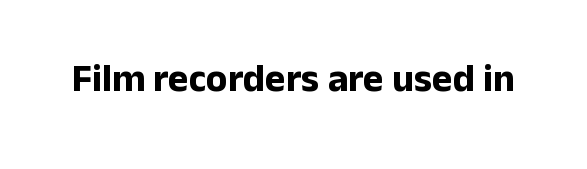
Q: Is the text bold? A: Yes.
Q: Is the text italic (slanted)? A: No, it is upright.
Q: Is the typeface a serif or a sans-serif typeface? A: Sans-serif.
Q: Is the text underlined? A: No.
Q: Is the spacing between letters normal or unusually wide? A: Normal.
Q: Width (condensed, normal, or wide)? A: Normal.
Q: Stroke contrast? A: Low.
Q: x-height? A: Medium.
Q: Monospaced? A: No.
